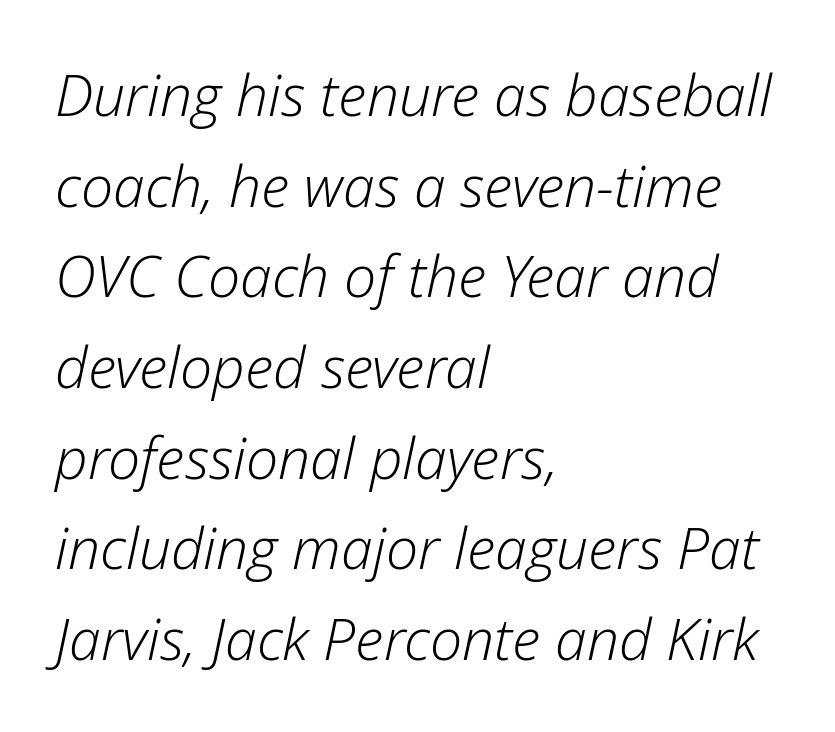
Q: Is the text bold? A: No.
Q: Is the text italic (slanted)? A: Yes, it leans right by about 12 degrees.
Q: Is the text underlined? A: No.
Q: How is the paragraph aligned? A: Left-aligned.
Q: Is the spacing between letters normal or unusually wide? A: Normal.
Q: Is the spacing between lines tight, normal or loose? A: Normal.
Q: Width (condensed, normal, or wide)? A: Normal.
Q: Stroke contrast? A: Low.
Q: x-height? A: Medium.
Q: Monospaced? A: No.
